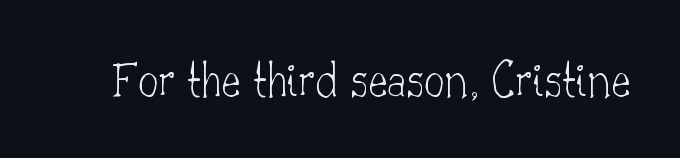
Bold? No — there's no thickening of the strokes. Decoration check: the copy has no underline. Yep, those are serifs on the letters. Note the varied advance widths — an 'i' is clearly narrower than an 'm'.
